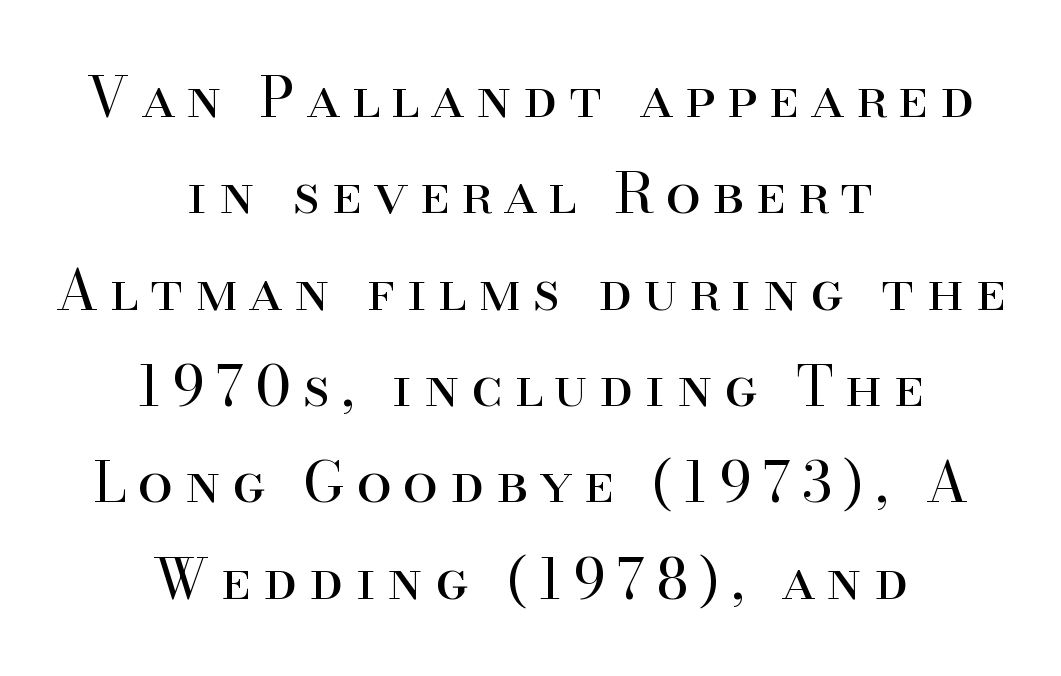
{"serif": "yes", "italic": "no", "bold": "no", "weight": "regular", "width": "normal", "stroke_contrast": "high", "x_height": "small", "monospaced": "no", "underline": "no", "align": "center", "line_spacing_ratio": 1.72, "letter_spacing": "wide", "letter_spacing_em": 0.21, "glyph_px": 56}
